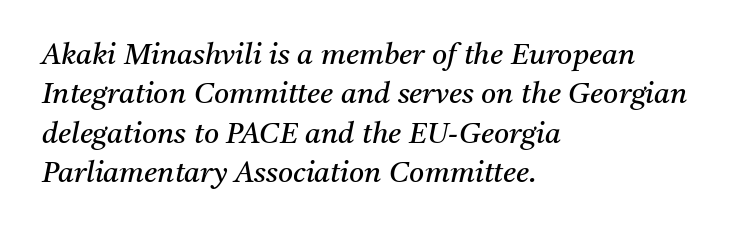
The image shows 29 px regular-weight serif type, italic (leaning right); set left-aligned, normal line spacing (1.36x), normal letter spacing, not underlined; medium stroke contrast and a medium x-height.
